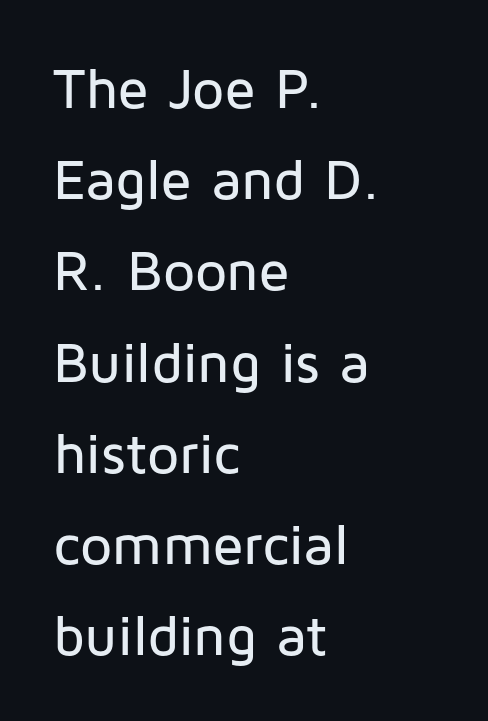
The image shows 57 px sans-serif type, upright; set left-aligned, normal line spacing (1.6x), normal letter spacing, not underlined; low stroke contrast and a medium x-height.
